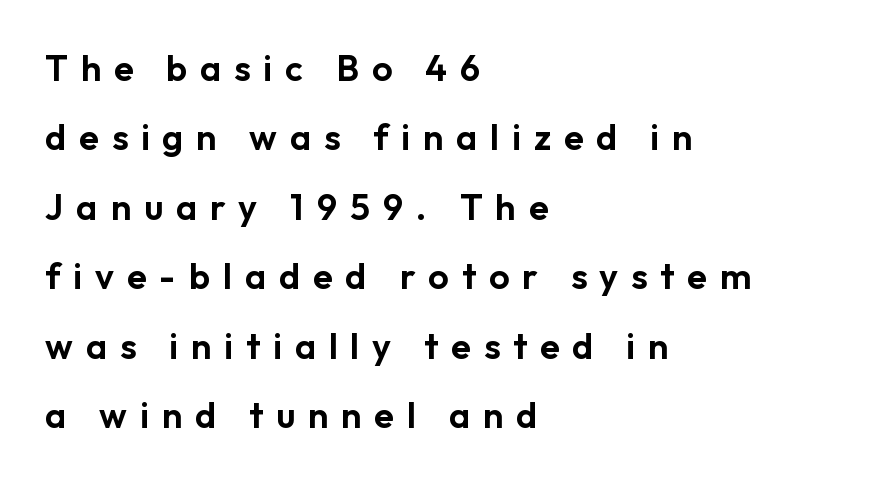
The glyphs are unaccompanied by any horizontal stroke below them. You could only call the tracking loose — the letters float apart. A sans-serif font was chosen for this passage. Does the lettering tilt? It doesn't — this is upright. Line starts are locked; line ends wander. What's the leading like? Stretched, with rows far apart.
